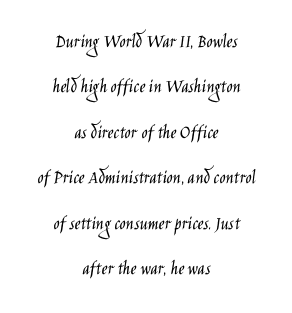
The paragraph shown floats in the horizontal middle. What's the leading like? Stretched, with rows far apart. Clear beneath every line of the passage. Spacing between characters is what you'd get straight out of the box. The weight would be labelled regular, book, light, or lighter still.
